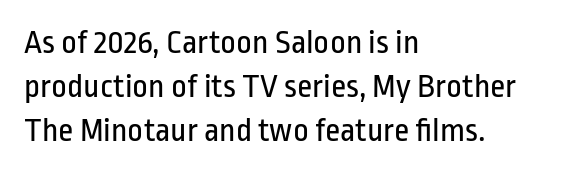
The image shows 34 px regular-weight, condensed sans-serif type, upright; set left-aligned, normal line spacing (1.29x), normal letter spacing, not underlined; low stroke contrast and a medium x-height.
